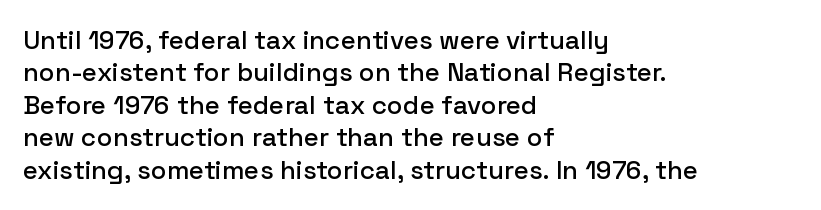
{"italic": "no", "underline": "no", "align": "left", "line_spacing": "normal", "line_spacing_ratio": 1.25, "letter_spacing": "normal", "letter_spacing_em": 0.0, "glyph_px": 26}
